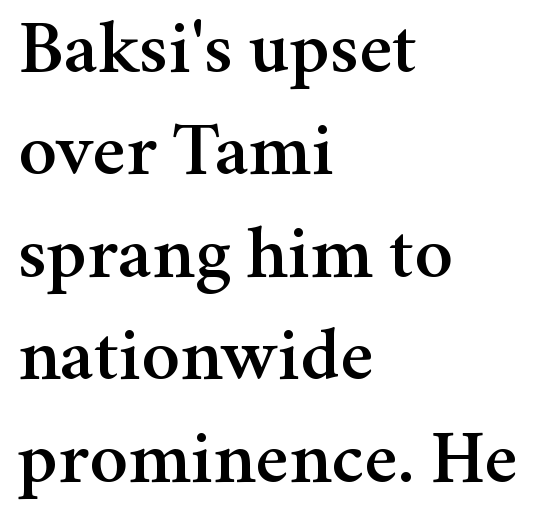
Line starts are locked; line ends wander. The passage shown is not underscored anywhere. This is serif lettering, the kind often seen in printed books. Varying glyph widths throughout — classic text-font behaviour.
